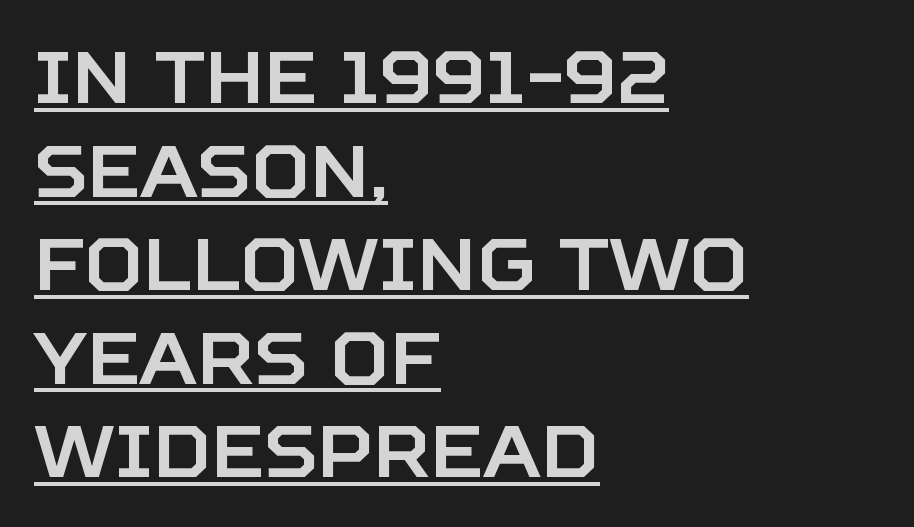
{"serif": "no", "italic": "no", "width": "normal", "stroke_contrast": "low", "x_height": "large", "monospaced": "no", "underline": "yes", "align": "left", "line_spacing": "normal", "line_spacing_ratio": 1.3, "letter_spacing": "normal", "letter_spacing_em": 0.0, "glyph_px": 72}
